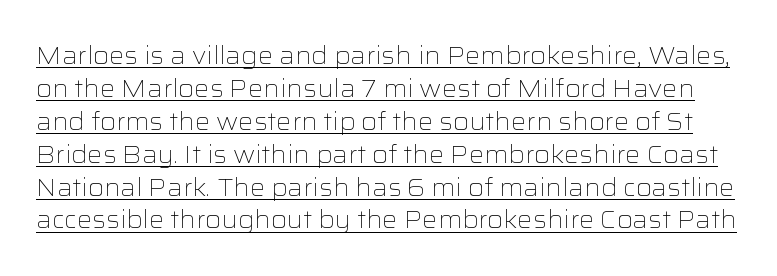
Stems here are at most as thick as an everyday book face. The rendering uses the underline text-decoration. The lettering stays uniformly vertical, giving the passage a roman look. Tracking here is standard; glyphs follow each other at the usual distance.
